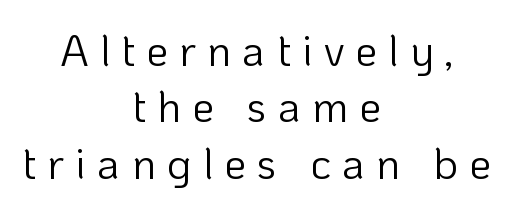
This rendering employs a face without finishing strokes, i.e., a sans-serif. A clean baseline with only descenders dipping below it. You can tell it's not italic because the verticals are truly vertical. This sample uses expanded letter spacing, leaving extra air between glyphs. Caption: face not bold, strokes unweighted. Is this a fixed-width face? No — the glyphs have proportional, varying widths.
